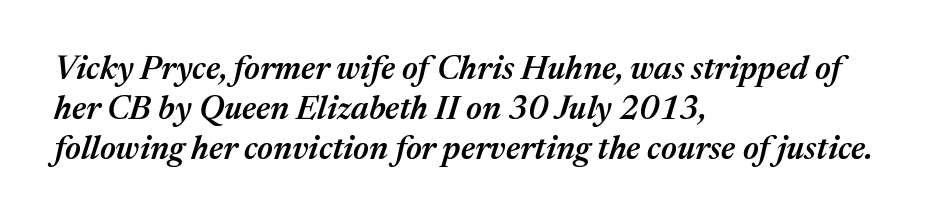
The image shows 33 px semibold type, italic (leaning right); set left-aligned, line spacing 1.21x, normal letter spacing, not underlined; medium stroke contrast and a medium x-height.
